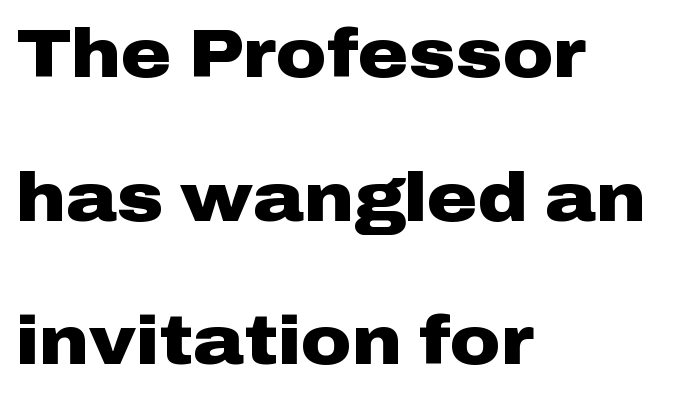
The image shows 69 px heavy, wide sans-serif type, upright; set left-aligned, loose line spacing (2.08x), normal letter spacing, not underlined; low stroke contrast and a medium x-height.
